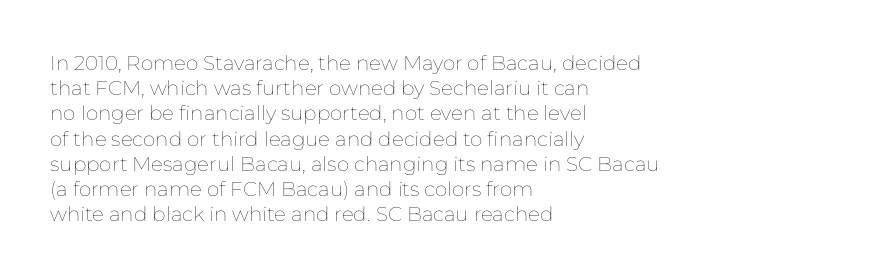
Q: Is the text bold? A: No.
Q: Is the text italic (slanted)? A: No, it is upright.
Q: Is the text underlined? A: No.
Q: How is the paragraph aligned? A: Left-aligned.
Q: Is the spacing between letters normal or unusually wide? A: Normal.
Q: Is the spacing between lines tight, normal or loose? A: Normal.
